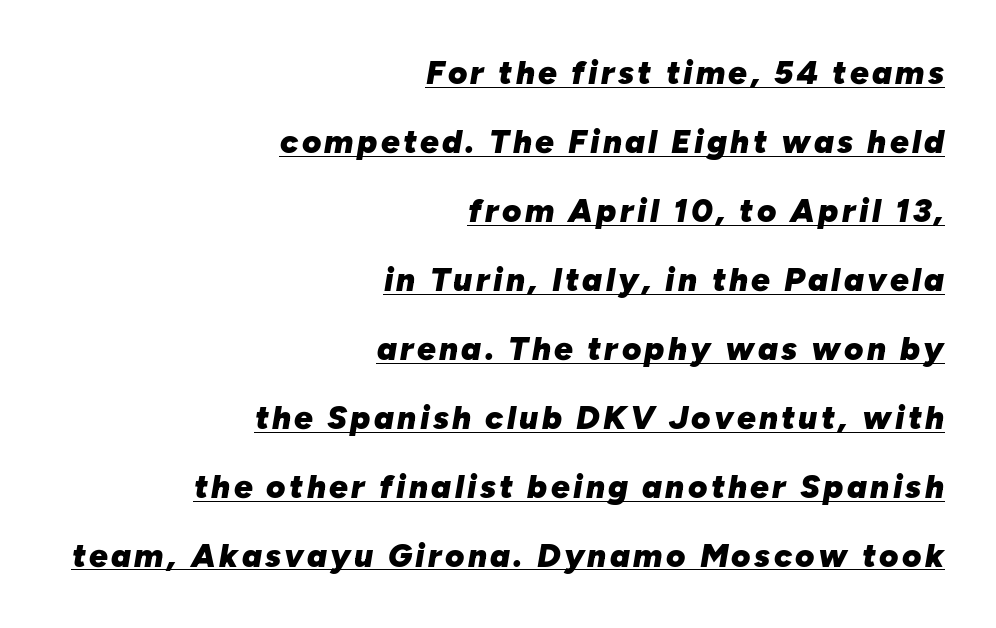
{"italic": "yes", "lean": "right", "slant_degrees": 10, "bold": "yes", "weight": "heavy", "width": "normal", "stroke_contrast": "low", "x_height": "medium", "monospaced": "no", "underline": "yes", "align": "right", "line_spacing": "loose", "line_spacing_ratio": 2.09, "glyph_px": 33}
